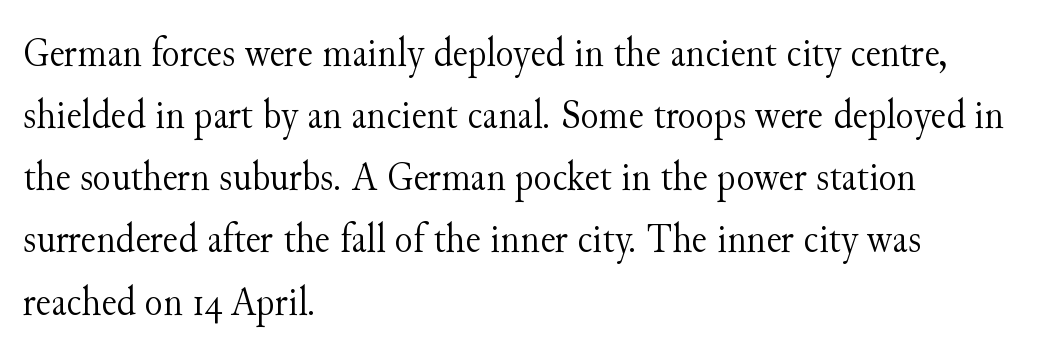
This block has exactly the height ordinary leading produces. This reads as an unemphasized weight, regular at the heaviest. The line texture is even and compact thanks to regular tracking. Regarding serifs, this sample has them.
